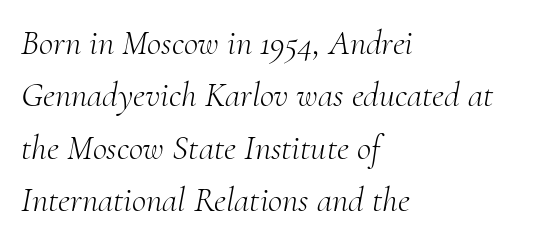
{"serif": "yes", "italic": "yes", "lean": "right", "slant_degrees": 10, "bold": "no", "weight": "light", "width": "normal", "stroke_contrast": "medium", "x_height": "small", "monospaced": "no", "underline": "no", "align": "left", "line_spacing": "normal", "line_spacing_ratio": 1.5, "letter_spacing": "normal", "letter_spacing_em": 0.0, "glyph_px": 35}
